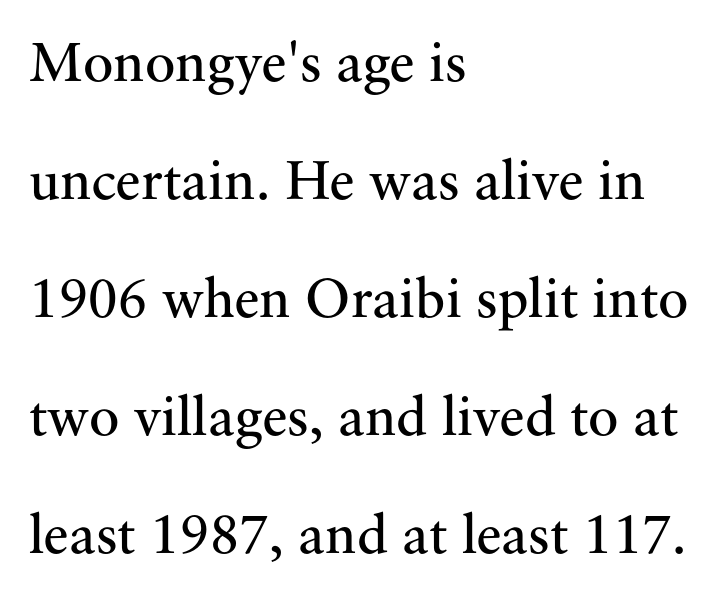
Q: Is the text bold? A: No.
Q: Is the text italic (slanted)? A: No, it is upright.
Q: Is the typeface a serif or a sans-serif typeface? A: Serif.
Q: Is the text underlined? A: No.
Q: How is the paragraph aligned? A: Left-aligned.
Q: Is the spacing between letters normal or unusually wide? A: Normal.
Q: Is the spacing between lines tight, normal or loose? A: Loose.
Q: Width (condensed, normal, or wide)? A: Normal.
Q: Stroke contrast? A: Medium.
Q: x-height? A: Small.
Q: Monospaced? A: No.
